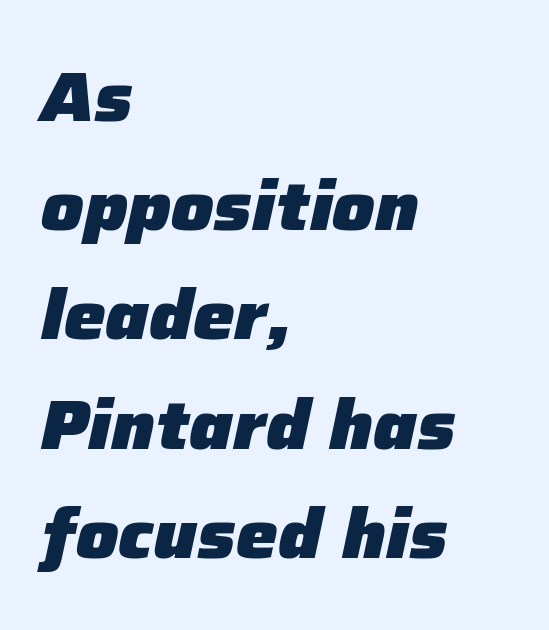
Between one letter and the next there's only the usual sliver of space. Vertical spacing — default. Chunky letters — that's bold for sure. Think of a printed novel: that variable character pitch is what you see here. The lines are quadded left. Quick note: underline off.
